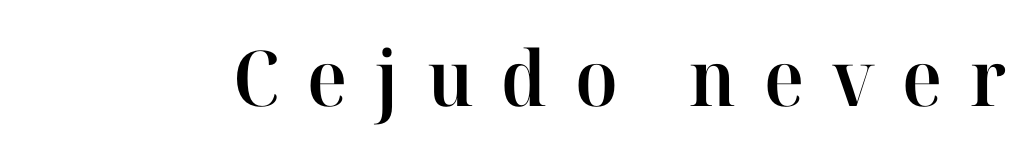
Q: Is the text bold? A: Semi-bold.
Q: Is the text italic (slanted)? A: No, it is upright.
Q: Is the typeface a serif or a sans-serif typeface? A: Serif.
Q: Is the text underlined? A: No.
Q: Is the spacing between letters normal or unusually wide? A: Unusually wide.
Q: Width (condensed, normal, or wide)? A: Normal.
Q: Stroke contrast? A: High.
Q: x-height? A: Medium.
Q: Monospaced? A: No.
